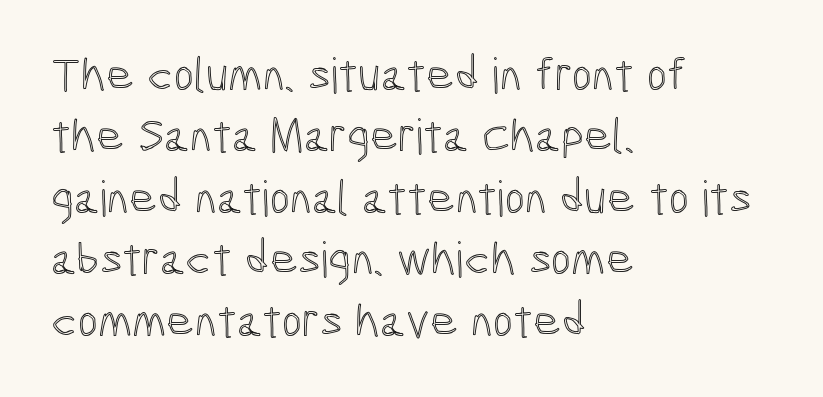
{"italic": "no", "width": "condensed", "x_height": "medium", "monospaced": "no", "underline": "no", "align": "left", "line_spacing": "normal", "line_spacing_ratio": 1.28, "letter_spacing": "normal", "letter_spacing_em": 0.0, "glyph_px": 48}
